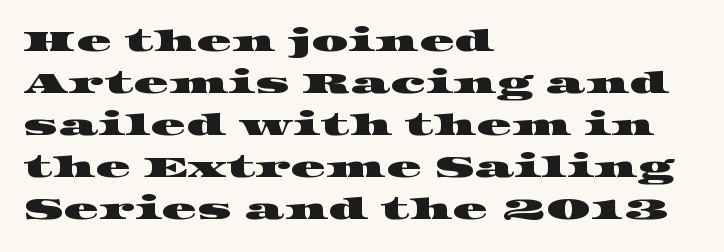
Q: Is the typeface a serif or a sans-serif typeface? A: Serif.
Q: Is the text underlined? A: No.
Q: How is the paragraph aligned? A: Left-aligned.
Q: Is the spacing between letters normal or unusually wide? A: Normal.
Q: Is the spacing between lines tight, normal or loose? A: Normal.
Q: Width (condensed, normal, or wide)? A: Wide.
Q: Stroke contrast? A: High.
Q: x-height? A: Large.
Q: Monospaced? A: No.
